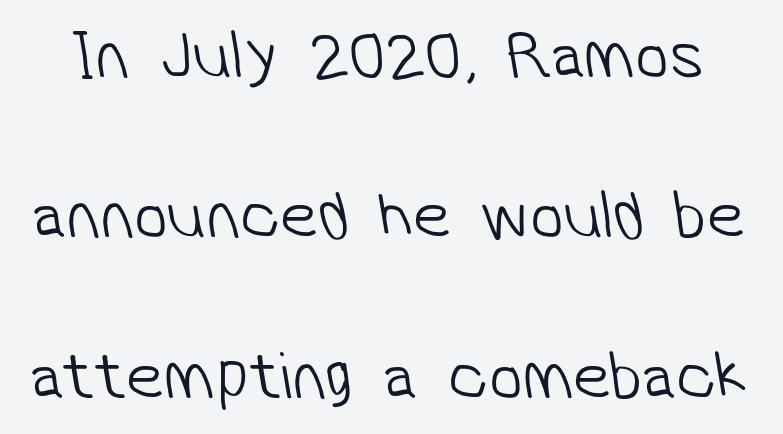
Q: Is the text bold? A: No.
Q: Is the typeface a serif or a sans-serif typeface? A: Sans-serif.
Q: Is the text underlined? A: No.
Q: Is the spacing between letters normal or unusually wide? A: Normal.
Q: Is the spacing between lines tight, normal or loose? A: Loose.
Q: Width (condensed, normal, or wide)? A: Normal.
Q: Stroke contrast? A: Low.
Q: x-height? A: Medium.
Q: Monospaced? A: No.
